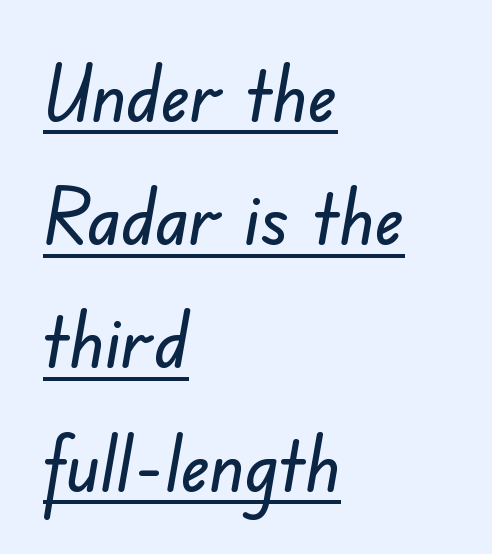
Q: Is the typeface a serif or a sans-serif typeface? A: Sans-serif.
Q: Is the text underlined? A: Yes.
Q: How is the paragraph aligned? A: Left-aligned.
Q: Is the spacing between letters normal or unusually wide? A: Normal.
Q: Is the spacing between lines tight, normal or loose? A: Normal.
Q: Width (condensed, normal, or wide)? A: Normal.
Q: Stroke contrast? A: Low.
Q: x-height? A: Small.
Q: Monospaced? A: No.
